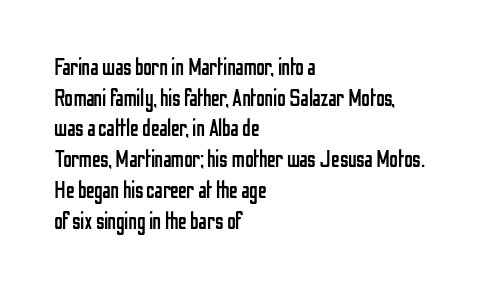
Q: Is the text bold? A: No.
Q: Is the text italic (slanted)? A: No, it is upright.
Q: Is the text underlined? A: No.
Q: How is the paragraph aligned? A: Left-aligned.
Q: Is the spacing between letters normal or unusually wide? A: Normal.
Q: Is the spacing between lines tight, normal or loose? A: Normal.
